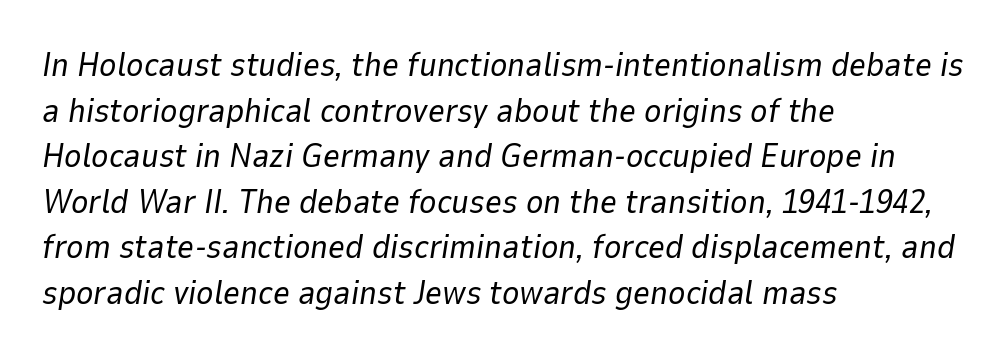
Quick note: interline space is typical. Ink coverage per letter is moderate at most. Check the space under the baseline: it is left empty. How are the letters spaced? Ordinarily, with no added tracking. You can tell it's italic because the verticals aren't actually vertical. Each letter keeps its own natural width here, so spacing adapts to shape.
